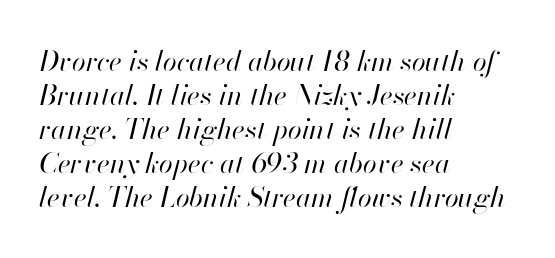
The image shows 28 px regular-weight type, italic (leaning right); set left-aligned, line spacing 1.21x, normal letter spacing, not underlined; high stroke contrast and a small x-height.
